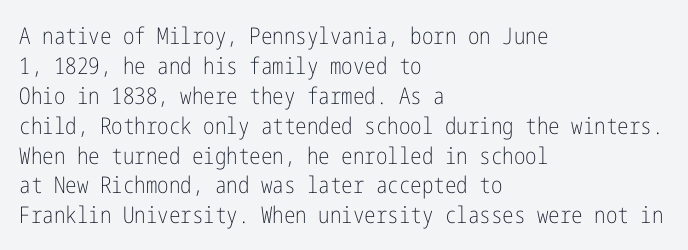
The lines are quadded left. The font sits on the lighter half of the weight spectrum, regular included. Tracking here is standard; glyphs follow each other at the usual distance. Italic? Not at all — the glyphs are vertical. Rule under the text: the space is simply empty.
